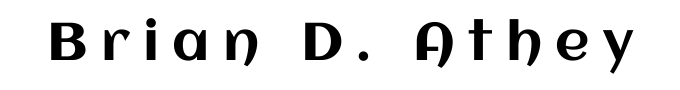
Display-style spreading of the glyphs; the letterfit is very open. It's the straight-up-and-down kind of type. Words float on clear page, feet unadorned. Think of a printed novel: that variable character pitch is what you see here.
